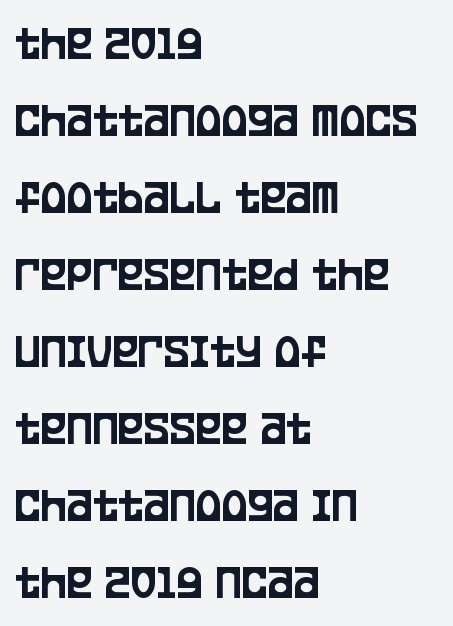
Short and long lines alike share a common starting point at left. What kind of face is this? One without serifs — a sans. These lines are rendered in a variable-pitch font. The rendering keeps characters at their native spacing. Summary of vertical rhythm: regular, with standard interline spacing. Underlining? Definitely not there.
